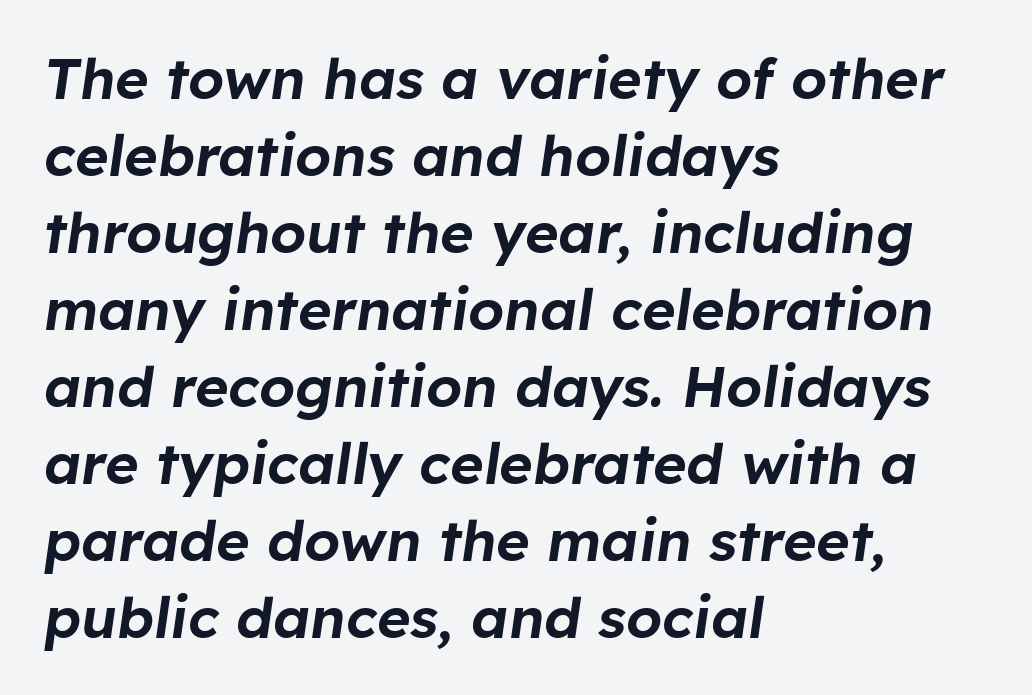
Q: Is the text italic (slanted)? A: Yes, it leans right by about 8 degrees.
Q: Is the text underlined? A: No.
Q: How is the paragraph aligned? A: Left-aligned.
Q: Is the spacing between letters normal or unusually wide? A: Normal.
Q: Is the spacing between lines tight, normal or loose? A: Normal.
Q: Width (condensed, normal, or wide)? A: Normal.
Q: Stroke contrast? A: Low.
Q: x-height? A: Medium.
Q: Monospaced? A: No.
